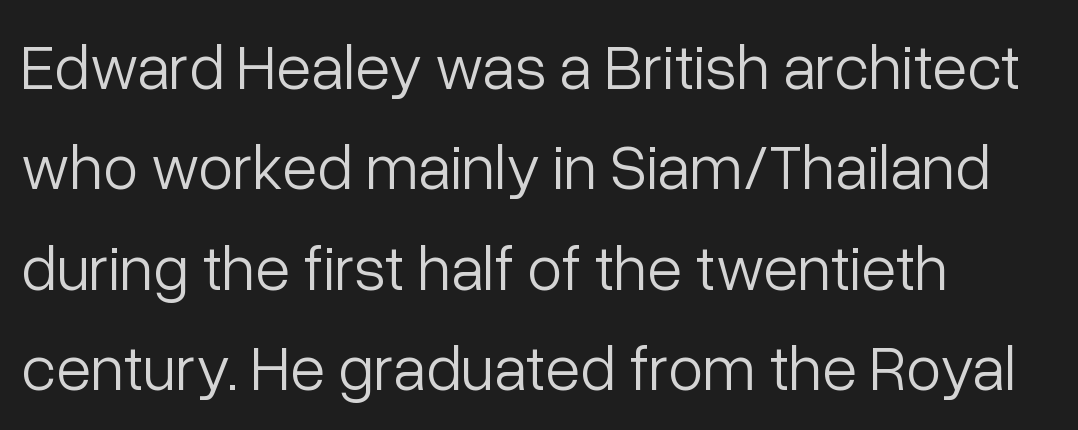
The image shows 64 px light sans-serif type, upright; set left-aligned, normal line spacing (1.57x), normal letter spacing, not underlined; low stroke contrast and a medium x-height.
